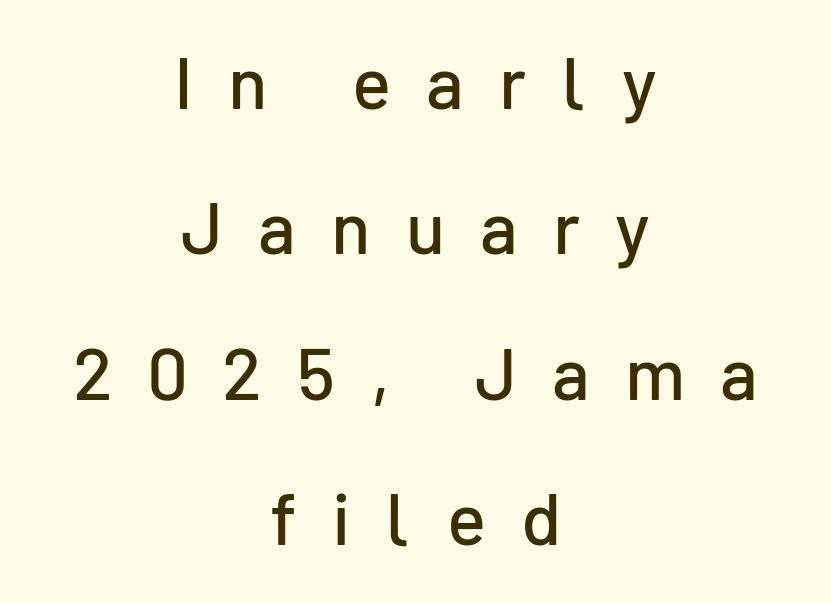
Q: Is the text italic (slanted)? A: No, it is upright.
Q: Is the typeface a serif or a sans-serif typeface? A: Sans-serif.
Q: Is the text underlined? A: No.
Q: How is the paragraph aligned? A: Centered.
Q: Is the spacing between letters normal or unusually wide? A: Unusually wide.
Q: Is the spacing between lines tight, normal or loose? A: Loose.
Q: Width (condensed, normal, or wide)? A: Normal.
Q: Stroke contrast? A: Low.
Q: x-height? A: Medium.
Q: Monospaced? A: No.
